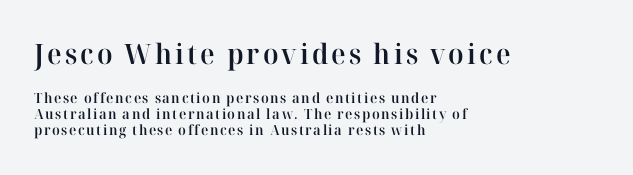
The image shows 28 px semibold serif type, upright; set left-aligned, tight line spacing (1.14x), not underlined; the first (top) block is 2.0x larger; high stroke contrast and a medium x-height.
